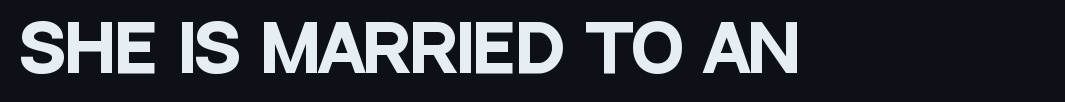
The tracking reads as untouched default to a designer's eye. Plain, unruled lines of type. This is heavy type, rendered in bold. The rendering uses natural spacing where letterforms have individual widths. Posture: upright roman.
